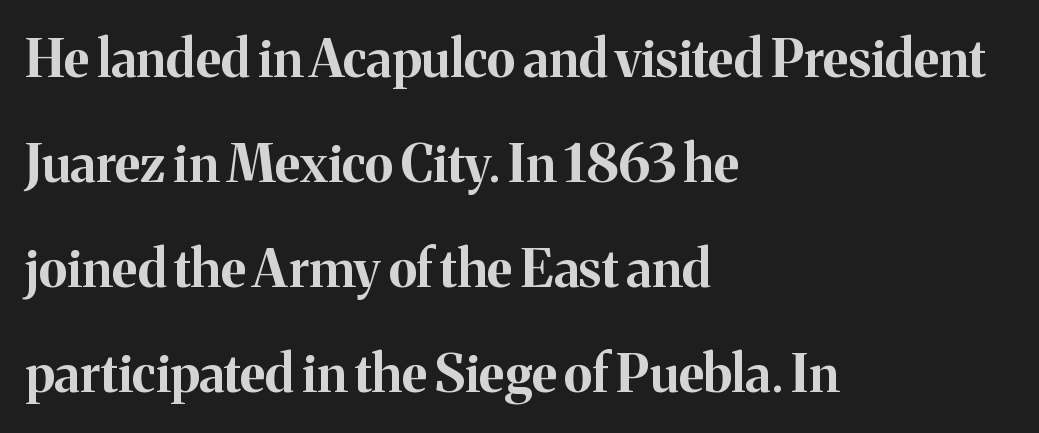
Is this a fixed-width face? No — the glyphs have proportional, varying widths. Each new line begins a long way beneath the previous one. Caption: standard tracking, unaltered. The face used here is seriffed, in the tradition of book romans.
